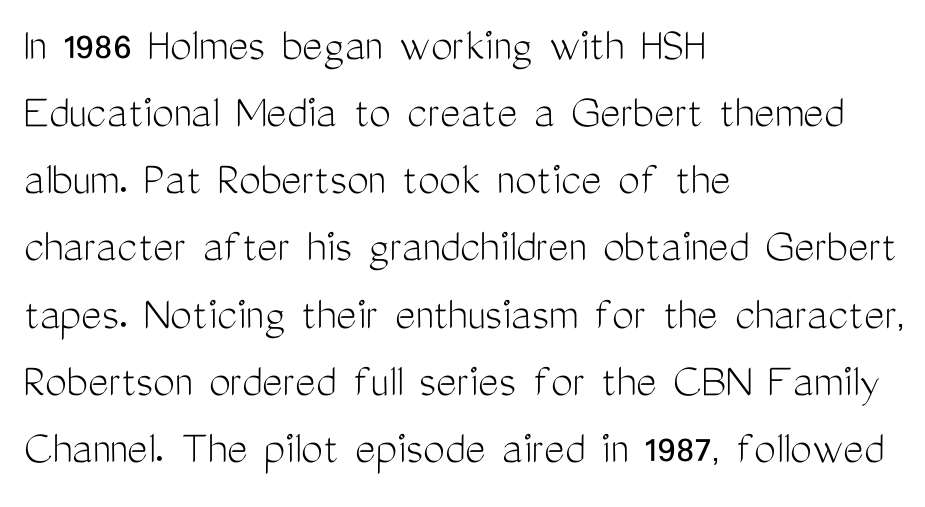
{"serif": "no", "italic": "no", "bold": "no", "weight": "light", "width": "condensed", "stroke_contrast": "medium", "x_height": "medium", "monospaced": "no", "underline": "no", "align": "left", "line_spacing": "normal", "line_spacing_ratio": 1.37, "letter_spacing": "normal", "letter_spacing_em": 0.0, "glyph_px": 49}
